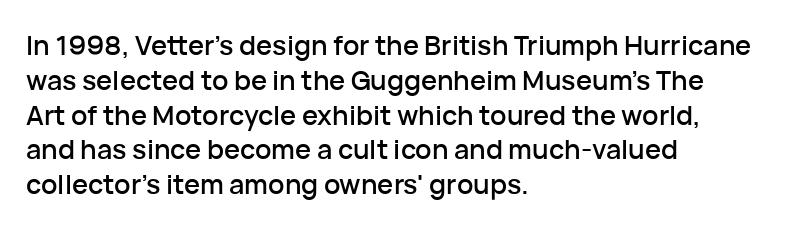
The image shows 27 px text type, upright; set left-aligned, normal line spacing (1.29x), normal letter spacing, not underlined.
